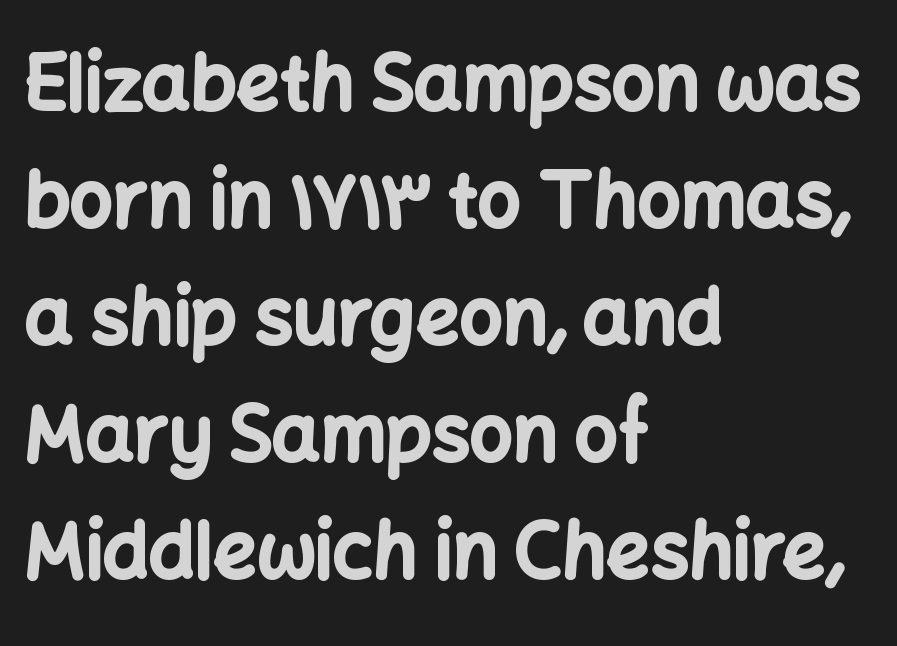
Q: Is the text bold? A: Yes.
Q: Is the text italic (slanted)? A: No, it is upright.
Q: Is the typeface a serif or a sans-serif typeface? A: Sans-serif.
Q: Is the text underlined? A: No.
Q: How is the paragraph aligned? A: Left-aligned.
Q: Is the spacing between letters normal or unusually wide? A: Normal.
Q: Is the spacing between lines tight, normal or loose? A: Normal.
Q: Width (condensed, normal, or wide)? A: Normal.
Q: Stroke contrast? A: Low.
Q: x-height? A: Medium.
Q: Monospaced? A: No.
